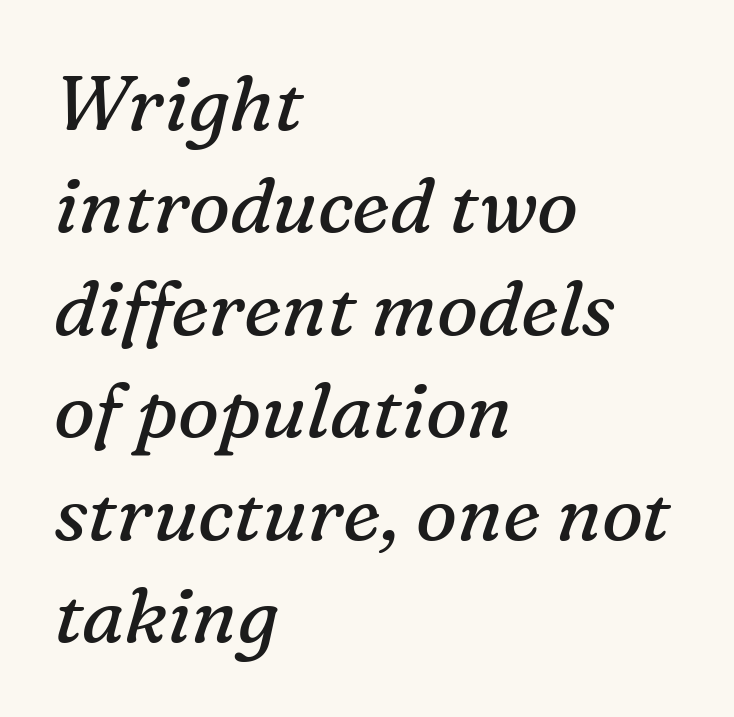
The image shows 77 px regular-weight serif type, italic (leaning right); set left-aligned, normal line spacing (1.33x), normal letter spacing, not underlined; medium stroke contrast and a medium x-height.
